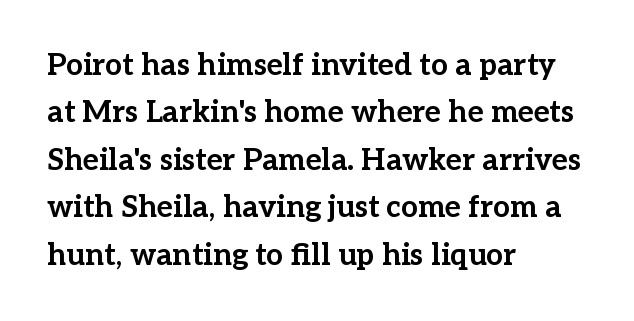
Q: Is the text bold? A: Yes.
Q: Is the text italic (slanted)? A: No, it is upright.
Q: Is the typeface a serif or a sans-serif typeface? A: Serif.
Q: Is the text underlined? A: No.
Q: How is the paragraph aligned? A: Left-aligned.
Q: Is the spacing between letters normal or unusually wide? A: Normal.
Q: Is the spacing between lines tight, normal or loose? A: Normal.
Q: Width (condensed, normal, or wide)? A: Normal.
Q: Stroke contrast? A: Low.
Q: x-height? A: Medium.
Q: Monospaced? A: No.
